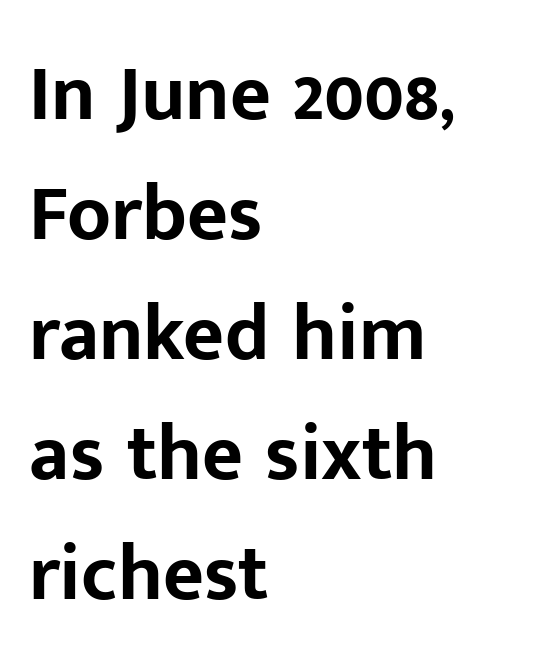
The image shows 79 px bold sans-serif type, upright; set left-aligned, normal line spacing (1.52x), normal letter spacing, not underlined; low stroke contrast and a medium x-height.
